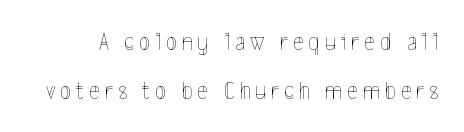
The image shows 25 px text type, upright; set loose line spacing (1.96x), unusually wide letter spacing (+0.2 em), not underlined.
